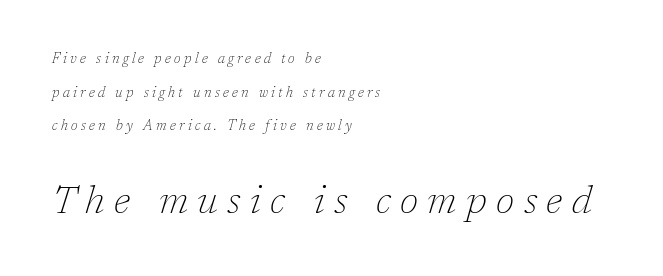
Q: Is the text bold? A: No.
Q: Is the text italic (slanted)? A: Yes, it leans right by about 17 degrees.
Q: Is the typeface a serif or a sans-serif typeface? A: Serif.
Q: Is the text underlined? A: No.
Q: How is the paragraph aligned? A: Left-aligned.
Q: Is the spacing between letters normal or unusually wide? A: Unusually wide.
Q: Is the spacing between lines tight, normal or loose? A: Loose.
Q: Which block of text is set in a larger size, the first (top) or the second (bottom)? A: The second (bottom) one.
Q: Width (condensed, normal, or wide)? A: Normal.
Q: Stroke contrast? A: Low.
Q: x-height? A: Medium.
Q: Monospaced? A: No.
